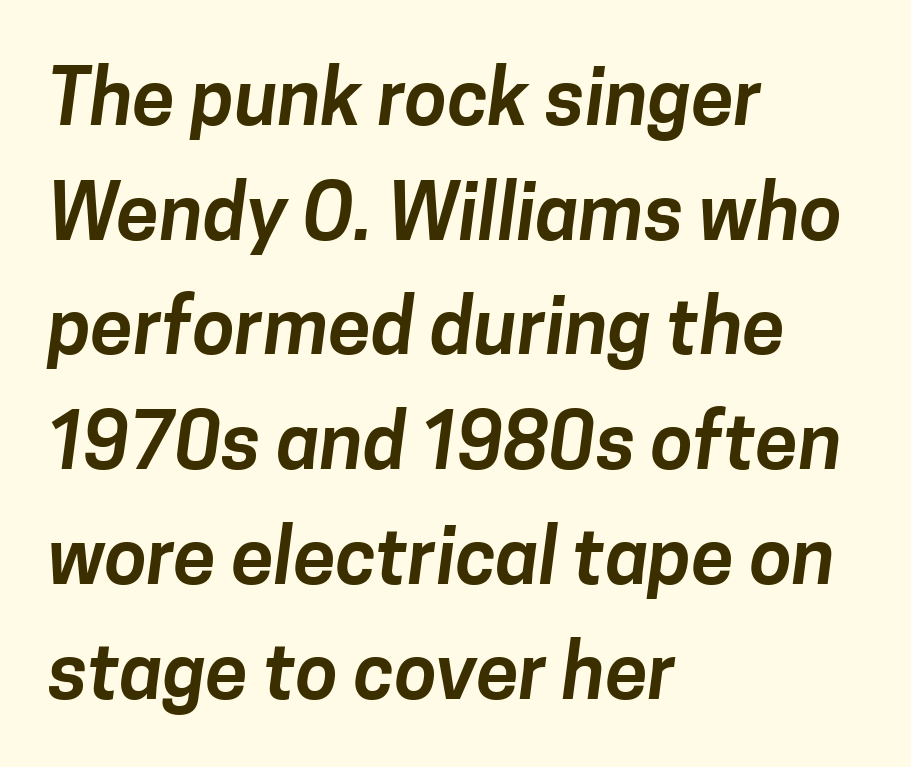
{"serif": "no", "width": "normal", "stroke_contrast": "low", "x_height": "medium", "monospaced": "no", "underline": "no", "align": "left", "line_spacing": "normal", "line_spacing_ratio": 1.49, "letter_spacing": "normal", "letter_spacing_em": 0.0, "glyph_px": 77}
